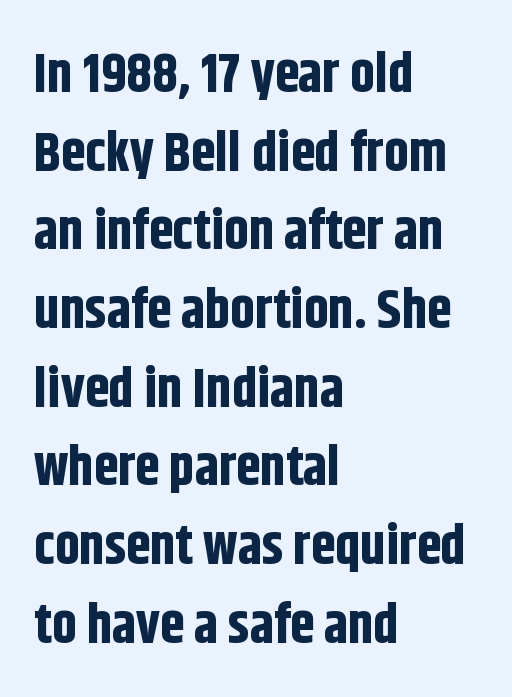
{"serif": "no", "italic": "no", "bold": "yes", "weight": "bold", "width": "condensed", "stroke_contrast": "low", "x_height": "large", "monospaced": "no", "underline": "no", "align": "left", "line_spacing": "normal", "line_spacing_ratio": 1.43, "letter_spacing": "normal", "letter_spacing_em": 0.0, "glyph_px": 55}
